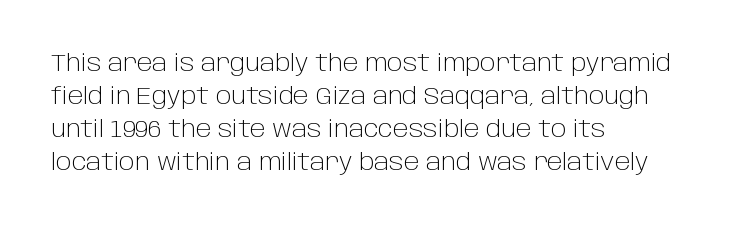
Horizontally, the lines are justified to the leading edge only. A roman cut, with each character standing at attention. The lines sit at an ordinary, default distance from one another. The font sits on the lighter half of the weight spectrum, regular included. Just letters on the line, the space beneath them empty. Standard letterfit; no display-style spreading of the glyphs.
